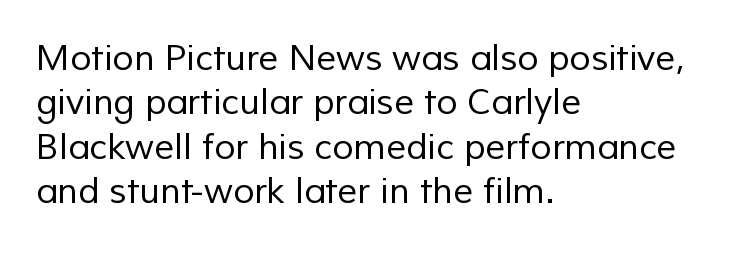
Q: Is the text bold? A: No.
Q: Is the typeface a serif or a sans-serif typeface? A: Sans-serif.
Q: Is the text underlined? A: No.
Q: How is the paragraph aligned? A: Left-aligned.
Q: Is the spacing between letters normal or unusually wide? A: Normal.
Q: Is the spacing between lines tight, normal or loose? A: Normal.
Q: Width (condensed, normal, or wide)? A: Normal.
Q: Stroke contrast? A: Low.
Q: x-height? A: Medium.
Q: Monospaced? A: No.
